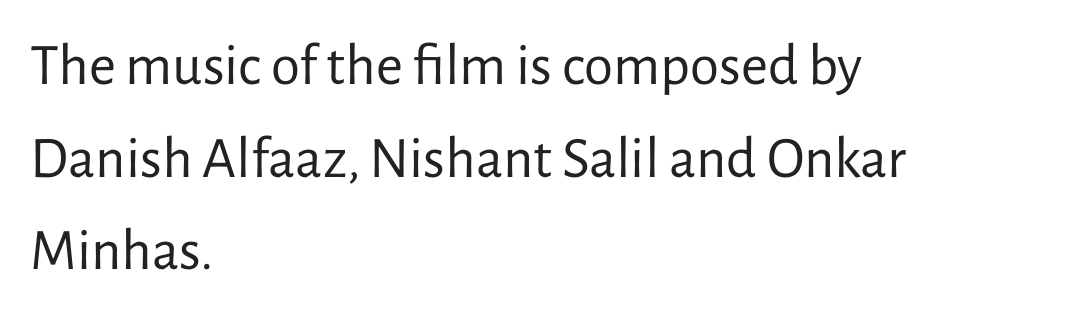
The image shows 59 px regular-weight sans-serif type, upright; set left-aligned, normal line spacing (1.57x), normal letter spacing, not underlined; low stroke contrast and a medium x-height.
